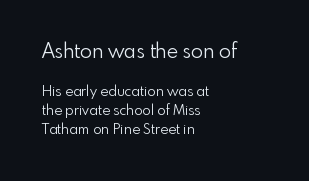
The image shows 20 px text type, upright; set left-aligned, normal line spacing (1.36x), normal letter spacing, not underlined; the first (top) block is 1.43x larger.
